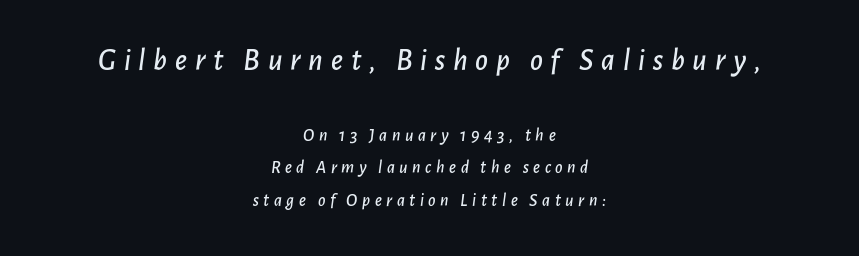
{"italic": "yes", "lean": "right", "slant_degrees": 7, "width": "normal", "stroke_contrast": "low", "x_height": "medium", "monospaced": "no", "underline": "no", "align": "center", "line_spacing_ratio": 1.81, "letter_spacing": "wide", "letter_spacing_em": 0.25, "larger_block": "first", "size_ratio": 1.72, "glyph_px": 31}
